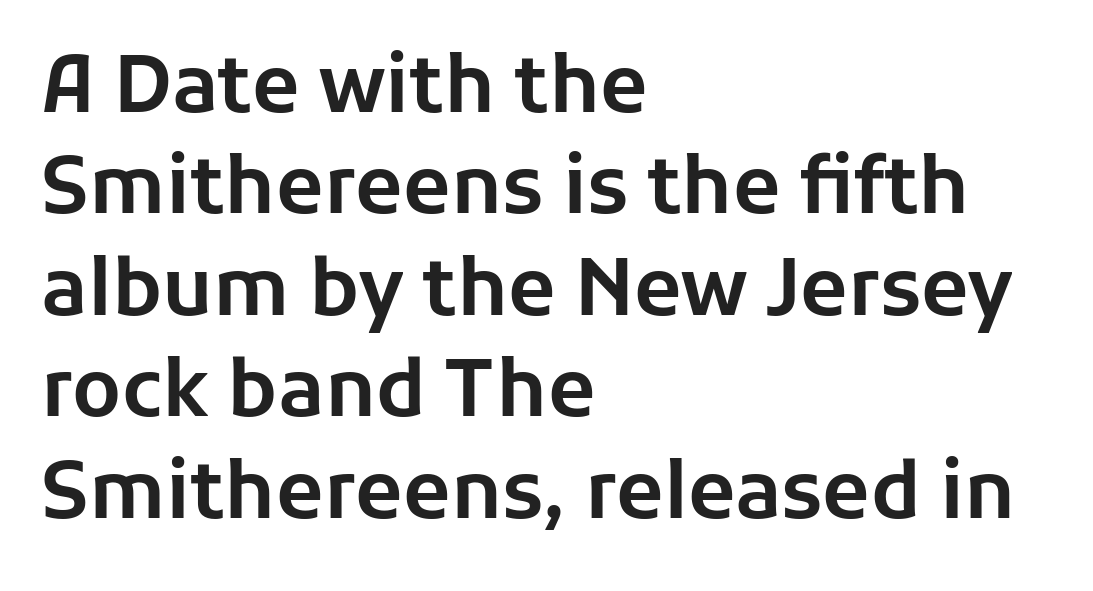
Q: Is the text italic (slanted)? A: No, it is upright.
Q: Is the typeface a serif or a sans-serif typeface? A: Sans-serif.
Q: Is the text underlined? A: No.
Q: How is the paragraph aligned? A: Left-aligned.
Q: Is the spacing between letters normal or unusually wide? A: Normal.
Q: Is the spacing between lines tight, normal or loose? A: Normal.
Q: Width (condensed, normal, or wide)? A: Normal.
Q: Stroke contrast? A: Low.
Q: x-height? A: Medium.
Q: Monospaced? A: No.
